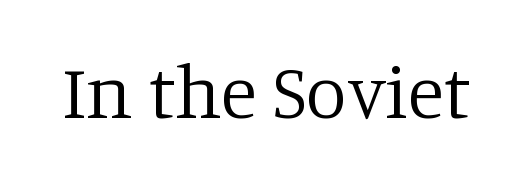
Q: Is the text bold? A: No.
Q: Is the text italic (slanted)? A: No, it is upright.
Q: Is the typeface a serif or a sans-serif typeface? A: Serif.
Q: Is the text underlined? A: No.
Q: Is the spacing between letters normal or unusually wide? A: Normal.
Q: Width (condensed, normal, or wide)? A: Normal.
Q: Stroke contrast? A: Low.
Q: x-height? A: Large.
Q: Monospaced? A: No.
